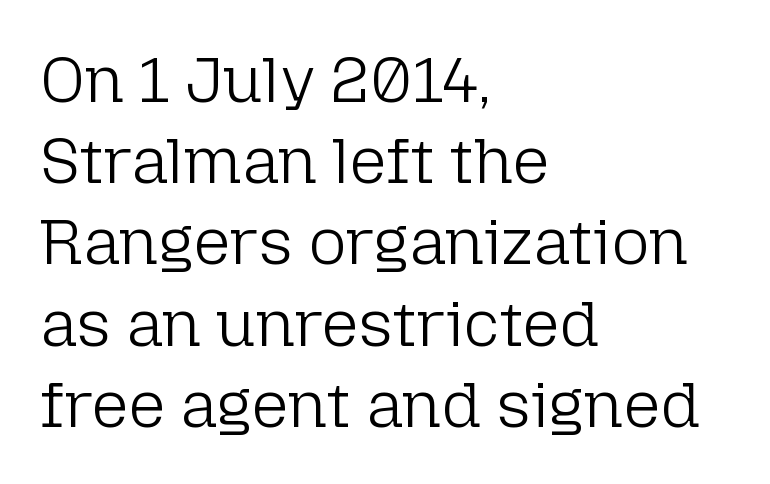
Q: Is the text bold? A: No.
Q: Is the text italic (slanted)? A: No, it is upright.
Q: Is the typeface a serif or a sans-serif typeface? A: Sans-serif.
Q: Is the text underlined? A: No.
Q: How is the paragraph aligned? A: Left-aligned.
Q: Is the spacing between letters normal or unusually wide? A: Normal.
Q: Is the spacing between lines tight, normal or loose? A: Normal.
Q: Width (condensed, normal, or wide)? A: Normal.
Q: Stroke contrast? A: Low.
Q: x-height? A: Medium.
Q: Monospaced? A: No.
